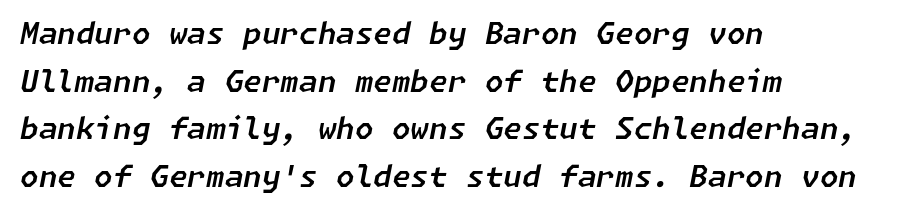
The image shows 30 px text type, italic (leaning right); set left-aligned, normal line spacing (1.59x), normal letter spacing, not underlined; low stroke contrast and a medium x-height.
